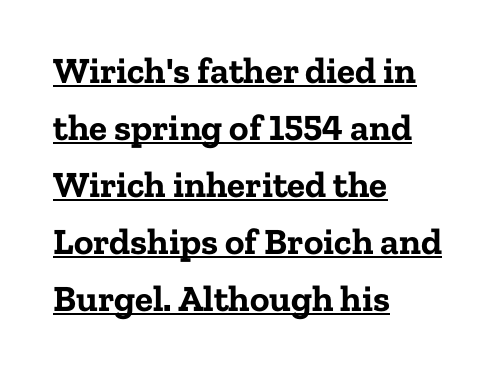
The image shows 37 px bold serif type, upright; set left-aligned, normal line spacing (1.54x), normal letter spacing, underlined; low stroke contrast and a medium x-height.
